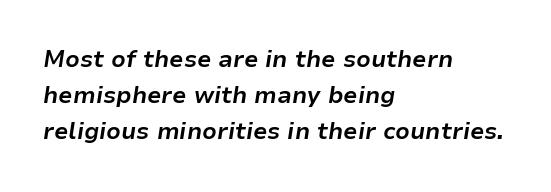
The lines in this sample share a left origin and differ only in where they stop. The zone under the glyphs is completely vacant. Designer's note — italics engaged. Is the letter spacing exaggerated? No — it looks like the ordinary default.
